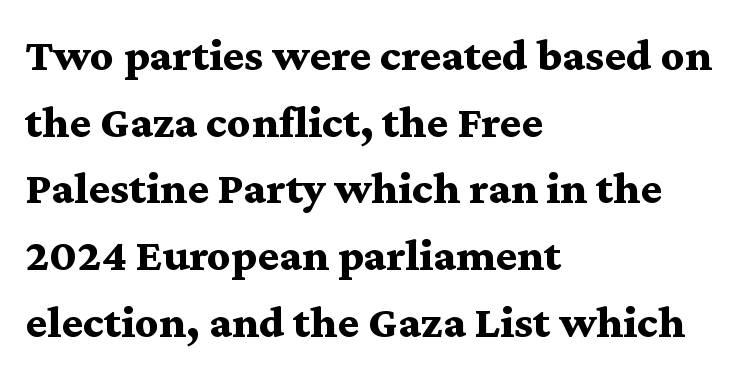
Q: Is the text bold? A: Yes.
Q: Is the text italic (slanted)? A: No, it is upright.
Q: Is the typeface a serif or a sans-serif typeface? A: Serif.
Q: Is the text underlined? A: No.
Q: How is the paragraph aligned? A: Left-aligned.
Q: Is the spacing between letters normal or unusually wide? A: Normal.
Q: Is the spacing between lines tight, normal or loose? A: Normal.
Q: Width (condensed, normal, or wide)? A: Wide.
Q: Stroke contrast? A: Medium.
Q: x-height? A: Medium.
Q: Monospaced? A: No.
